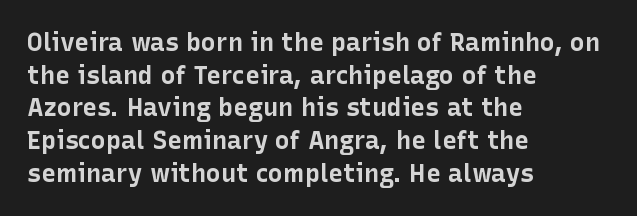
{"italic": "no", "bold": "yes", "underline": "no", "align": "left", "line_spacing": "normal", "line_spacing_ratio": 1.31, "letter_spacing": "normal", "letter_spacing_em": 0.0, "glyph_px": 25}
